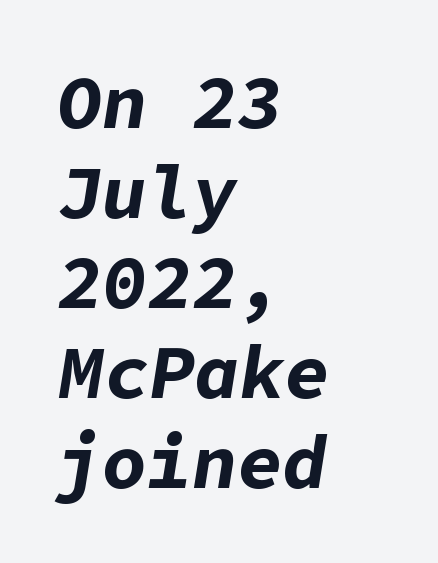
Q: Is the text bold? A: Yes.
Q: Is the text italic (slanted)? A: Yes, it leans right by about 9 degrees.
Q: Is the text underlined? A: No.
Q: How is the paragraph aligned? A: Left-aligned.
Q: Is the spacing between letters normal or unusually wide? A: Normal.
Q: Width (condensed, normal, or wide)? A: Normal.
Q: Stroke contrast? A: Low.
Q: x-height? A: Medium.
